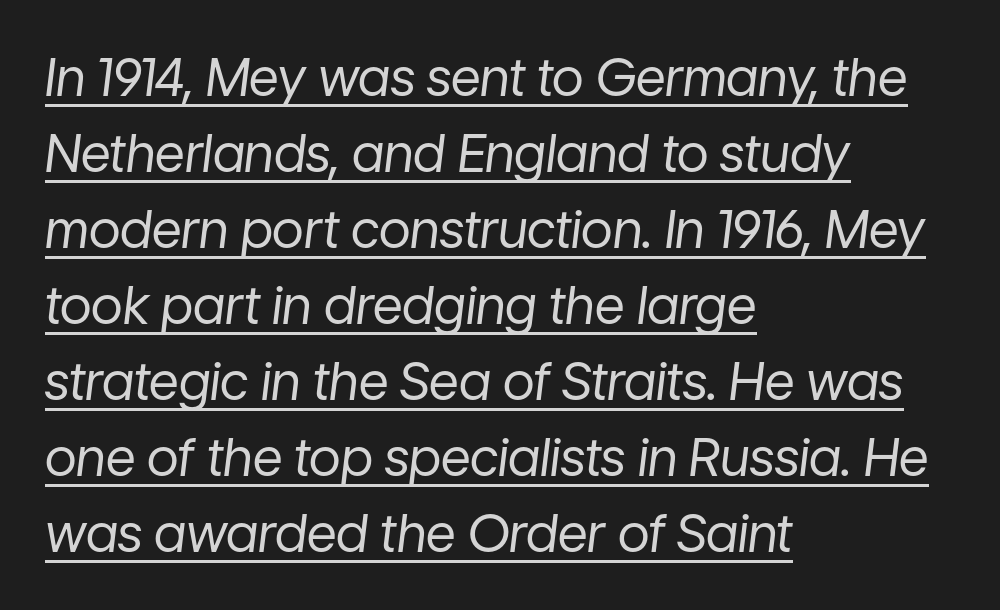
{"italic": "yes", "lean": "right", "slant_degrees": 7, "bold": "no", "weight": "regular", "width": "normal", "stroke_contrast": "low", "x_height": "medium", "monospaced": "no", "underline": "yes", "align": "left", "line_spacing": "normal", "line_spacing_ratio": 1.46, "letter_spacing": "normal", "letter_spacing_em": 0.0, "glyph_px": 52}
